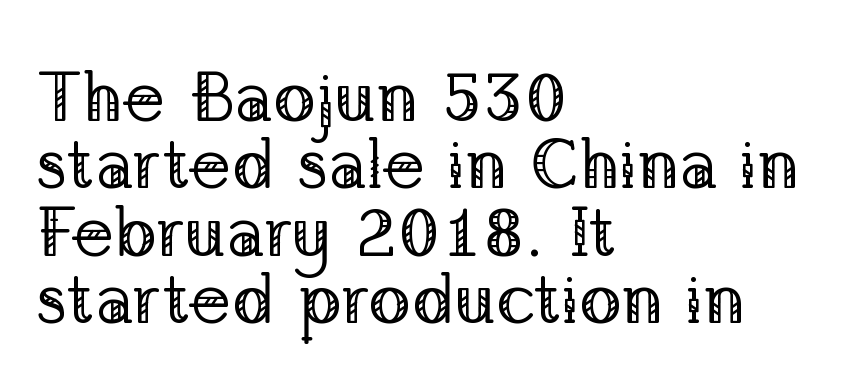
These lines are rendered in a variable-pitch font. This sample uses an upright cut, with every glyph sitting square on the baseline. Anything drawn beneath the words? Only blank space. The block of text is dense from top to bottom, with scant space between rows.
